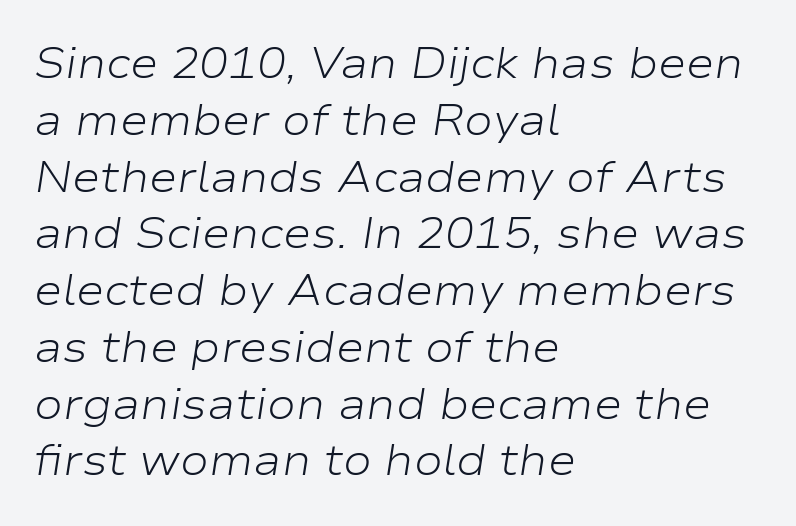
The specimen reads as italic at a glance. The zone under the glyphs is completely vacant. Which margin do the lines hug? The left one — the right edge is uneven. If you measured baseline to baseline, you'd find a middling distance.
